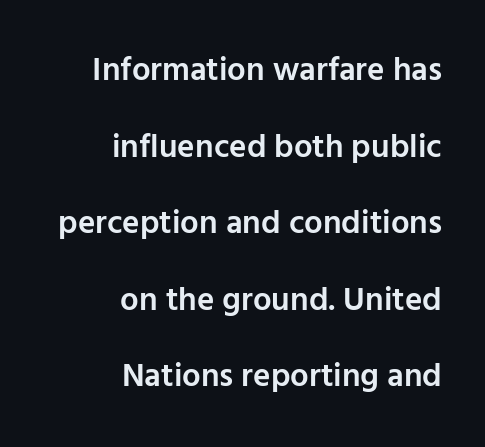
The image shows 33 px semibold sans-serif type, upright; set right-aligned, loose line spacing (2.32x), normal letter spacing, not underlined; low stroke contrast and a medium x-height.
